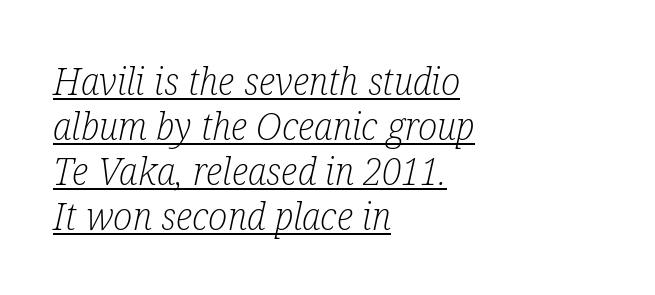
To sum up the face: it has serifs. Think standard paragraph weight, or any step lighter than that. An italicized treatment has been applied to the whole sample. This sample carries an underscore along the baseline area. Between one letter and the next there's only the usual sliver of space. Think of a printed novel: that variable character pitch is what you see here.
